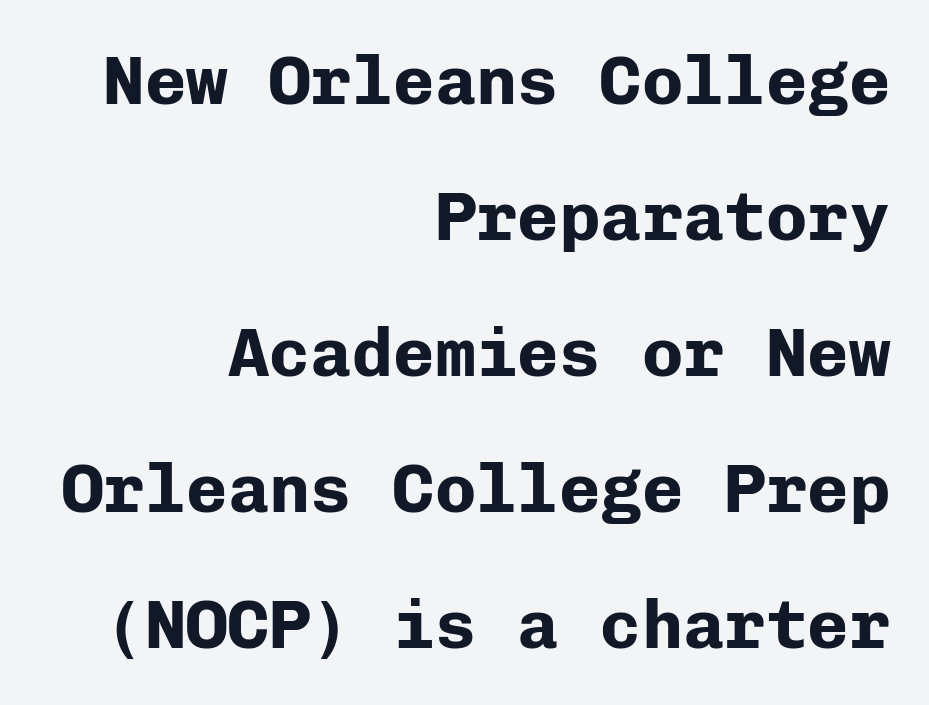
Summary of vertical rhythm: relaxed, with wide interline spacing. The text block is weighted toward the right margin, trailing off unevenly leftward. The glyphs are unaccompanied by any horizontal stroke below them. No extra tracking has been applied to these lines. Are there feet on the stems? There aren't — it's a sans. Looks like terminal output: every glyph gets an equal slot.
